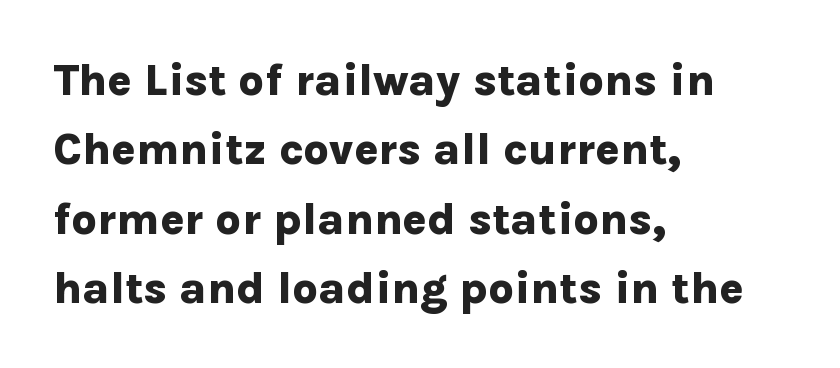
These words are printed bold, with thick strokes throughout. Successive baselines arrive at the customary interval. You can tell it's not italic because the verticals are truly vertical. Unlike a traditional serif, this face leaves its strokes unadorned.
